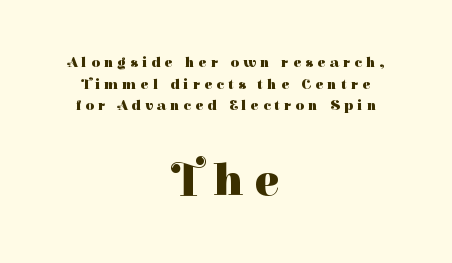
Q: Is the text bold? A: Yes.
Q: Is the text italic (slanted)? A: No, it is upright.
Q: Is the typeface a serif or a sans-serif typeface? A: Serif.
Q: Is the text underlined? A: No.
Q: How is the paragraph aligned? A: Centered.
Q: Is the spacing between letters normal or unusually wide? A: Unusually wide.
Q: Is the spacing between lines tight, normal or loose? A: Normal.
Q: Which block of text is set in a larger size, the first (top) or the second (bottom)? A: The second (bottom) one.
Q: Width (condensed, normal, or wide)? A: Normal.
Q: Stroke contrast? A: High.
Q: x-height? A: Medium.
Q: Monospaced? A: No.
